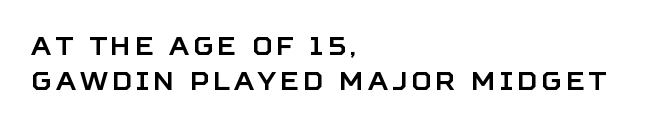
Q: Is the text italic (slanted)? A: No, it is upright.
Q: Is the text underlined? A: No.
Q: How is the paragraph aligned? A: Left-aligned.
Q: Is the spacing between lines tight, normal or loose? A: Normal.
